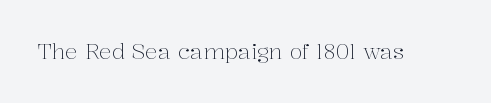
The image shows 21 px text type, upright; set normal letter spacing, not underlined.
